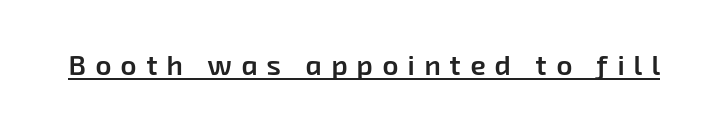
Q: Is the text bold? A: Semi-bold.
Q: Is the typeface a serif or a sans-serif typeface? A: Sans-serif.
Q: Is the text underlined? A: Yes.
Q: Is the spacing between letters normal or unusually wide? A: Unusually wide.
Q: Width (condensed, normal, or wide)? A: Normal.
Q: Stroke contrast? A: Low.
Q: x-height? A: Medium.
Q: Monospaced? A: No.
